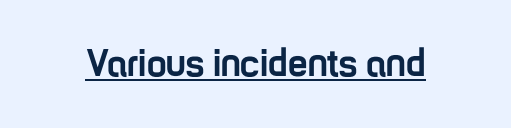
{"serif": "no", "italic": "no", "bold": "yes", "weight": "semibold", "width": "condensed", "stroke_contrast": "low", "x_height": "medium", "monospaced": "no", "underline": "yes", "letter_spacing": "normal", "letter_spacing_em": 0.0, "glyph_px": 39}
